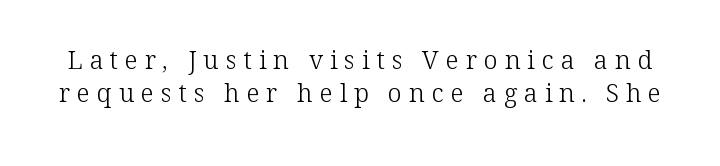
Q: Is the text bold? A: No.
Q: Is the text italic (slanted)? A: No, it is upright.
Q: Is the text underlined? A: No.
Q: Is the spacing between letters normal or unusually wide? A: Unusually wide.
Q: Is the spacing between lines tight, normal or loose? A: Normal.
